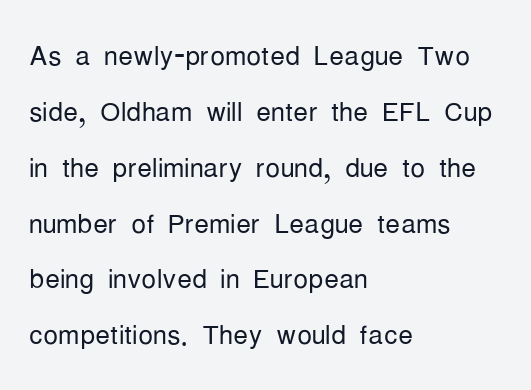
Q: Is the text bold? A: No.
Q: Is the text italic (slanted)? A: No, it is upright.
Q: Is the typeface a serif or a sans-serif typeface? A: Sans-serif.
Q: Is the text underlined? A: No.
Q: How is the paragraph aligned? A: Left-aligned.
Q: Is the spacing between letters normal or unusually wide? A: Normal.
Q: Is the spacing between lines tight, normal or loose? A: Normal.
Q: Width (condensed, normal, or wide)? A: Condensed.
Q: Stroke contrast? A: Low.
Q: x-height? A: Medium.
Q: Monospaced? A: No.
